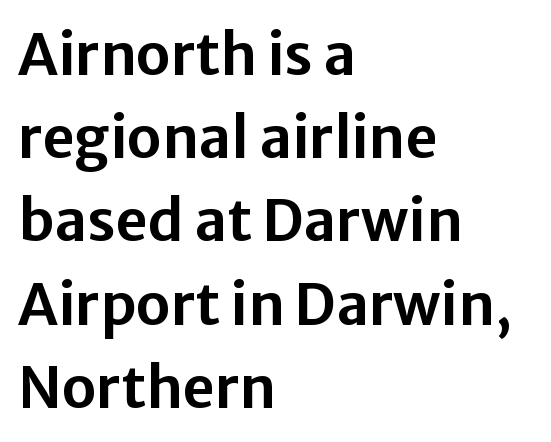
Regarding serifs, this sample does without them. Compared with typical paragraphs, the rows here are spaced about the same. Nobody drew a line under any word here. Horizontal alignment here is leftward, the default for most running prose. Spacing verdict: proportional, widths tailored to each character. Notice how the stems are strictly vertical — no italics here.
